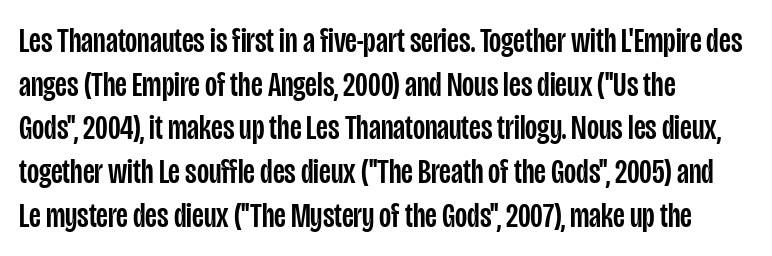
The image shows 35 px condensed sans-serif type, upright; set left-aligned, normal line spacing (1.25x), normal letter spacing, not underlined; low stroke contrast and a large x-height.
